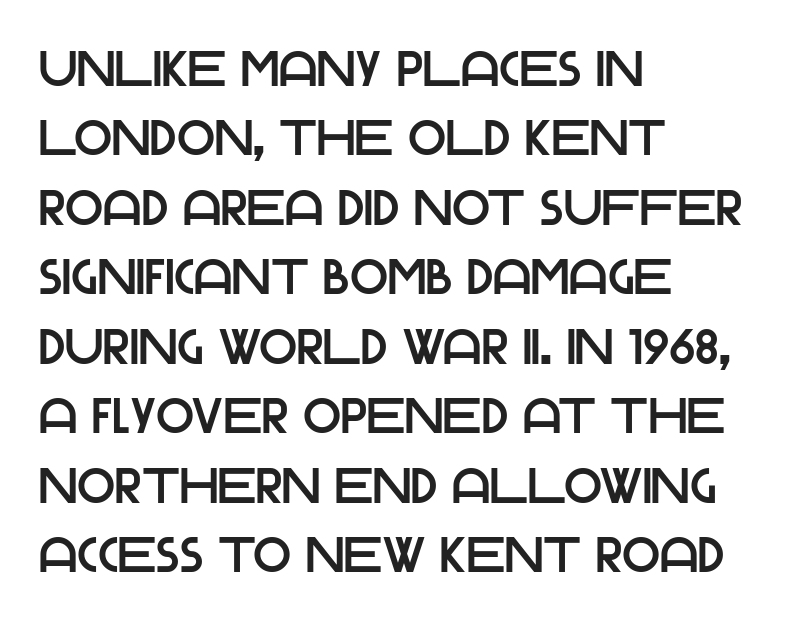
Q: Is the text italic (slanted)? A: No, it is upright.
Q: Is the typeface a serif or a sans-serif typeface? A: Sans-serif.
Q: Is the text underlined? A: No.
Q: How is the paragraph aligned? A: Left-aligned.
Q: Is the spacing between letters normal or unusually wide? A: Normal.
Q: Is the spacing between lines tight, normal or loose? A: Normal.
Q: Width (condensed, normal, or wide)? A: Normal.
Q: Stroke contrast? A: Low.
Q: x-height? A: Large.
Q: Monospaced? A: No.
